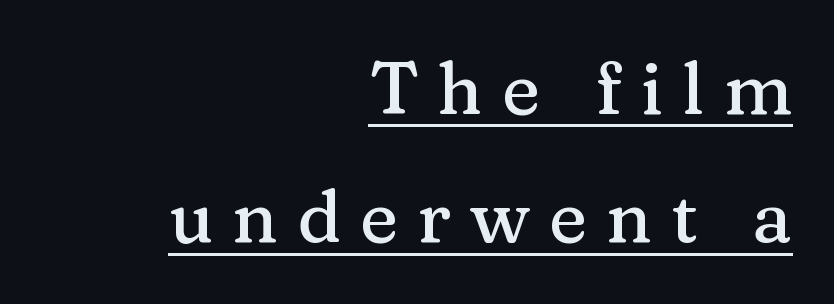
{"serif": "yes", "italic": "no", "width": "normal", "stroke_contrast": "medium", "x_height": "medium", "monospaced": "no", "underline": "yes", "align": "right", "line_spacing_ratio": 1.76, "letter_spacing": "wide", "letter_spacing_em": 0.26, "glyph_px": 73}
